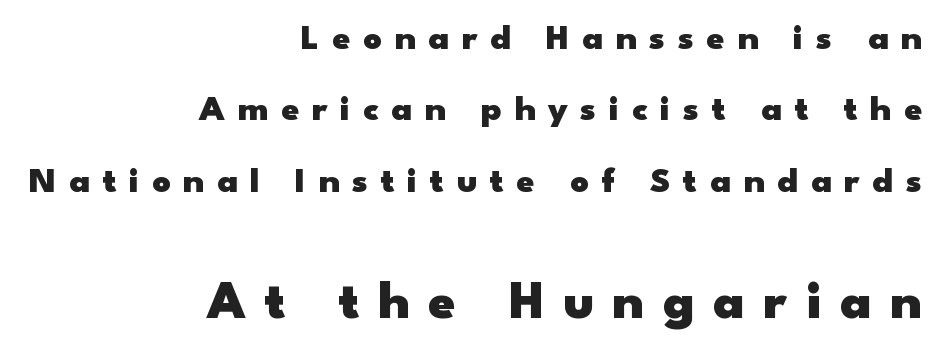
{"serif": "no", "italic": "no", "bold": "yes", "weight": "heavy", "width": "wide", "stroke_contrast": "low", "x_height": "small", "monospaced": "no", "underline": "no", "align": "right", "line_spacing": "loose", "line_spacing_ratio": 1.98, "letter_spacing": "wide", "letter_spacing_em": 0.35, "larger_block": "second", "size_ratio": 1.5, "glyph_px": 54}
